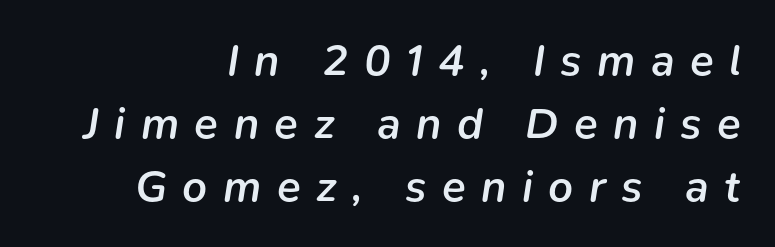
Q: Is the text bold? A: Semi-bold.
Q: Is the text italic (slanted)? A: Yes, it leans right by about 9 degrees.
Q: Is the text underlined? A: No.
Q: How is the paragraph aligned? A: Right-aligned.
Q: Is the spacing between letters normal or unusually wide? A: Unusually wide.
Q: Is the spacing between lines tight, normal or loose? A: Normal.
Q: Width (condensed, normal, or wide)? A: Normal.
Q: Stroke contrast? A: Low.
Q: x-height? A: Medium.
Q: Monospaced? A: No.
